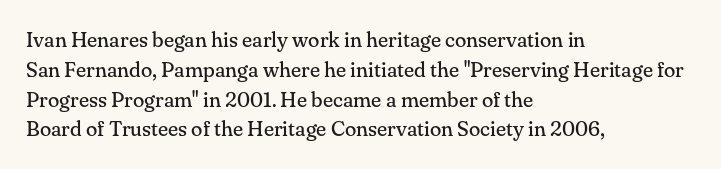
Quick note: interline space is typical. Nothing unusual about the tracking: characters are spaced as the font intends. Unmarked baselines from the first word to the last. No italicization has been applied; the sample stays upright.
